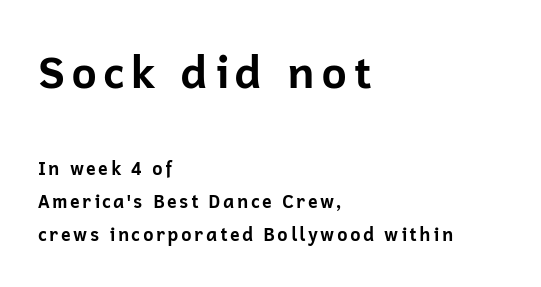
The image shows 44 px bold sans-serif type, upright; set left-aligned, line spacing 1.84x, not underlined; the first (top) block is 2.44x larger; low stroke contrast and a medium x-height.
